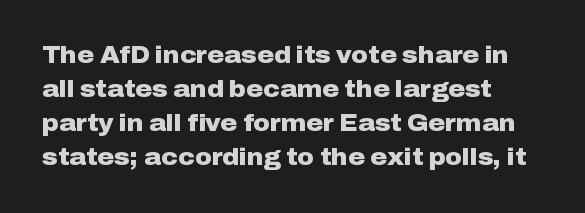
The image shows 23 px bold type, upright; set left-aligned, normal line spacing (1.48x), normal letter spacing, not underlined.
